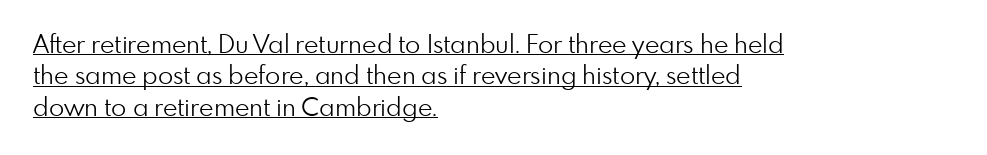
These lines keep a tight, regular rhythm from letter to letter. When letters stand straight like this, we call the style roman or upright. The block of text has a typical density, with ordinary space between rows. Each stroke keeps to a modest, everyday thickness or less. In CSS terms this would be text-align: left. Glance below the letters and you will spot a drawn line.
